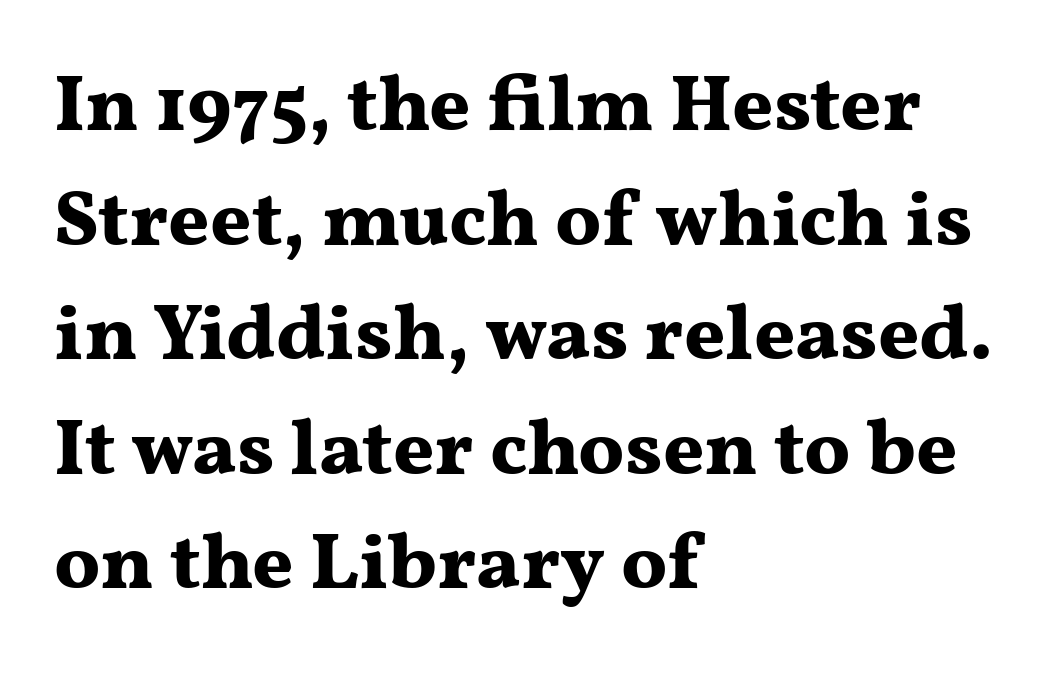
Horizontal alignment here is leftward, the default for most running prose. Quick note: underline off. The typeface chosen for these lines features serifs. Compared with typical paragraphs, the rows here are spaced about the same.
